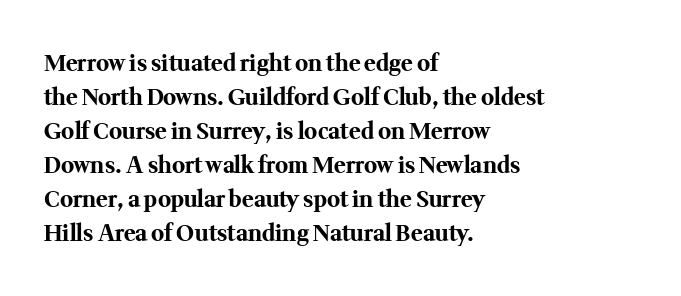
The image shows 22 px bold type, upright; set left-aligned, normal line spacing (1.55x), normal letter spacing, not underlined.
